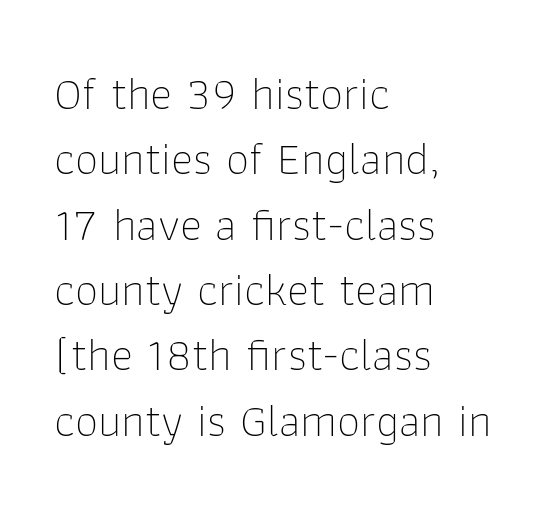
{"serif": "no", "italic": "no", "bold": "no", "weight": "thin", "width": "normal", "stroke_contrast": "low", "x_height": "medium", "monospaced": "no", "underline": "no", "align": "left", "line_spacing": "normal", "line_spacing_ratio": 1.39, "letter_spacing": "normal", "letter_spacing_em": 0.0, "glyph_px": 47}
